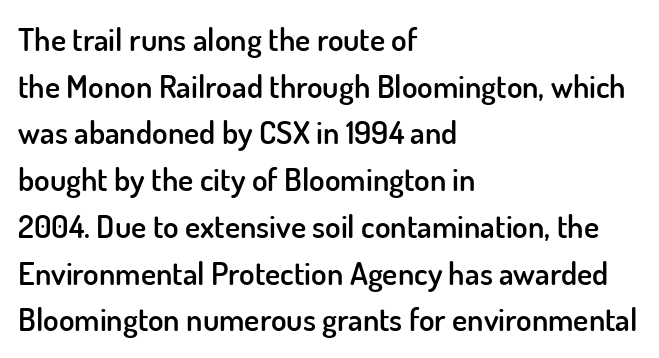
Alignment: flush left. Observe the ordinary spacing: letters are neighbours, not strangers. The block of text has a typical density, with ordinary space between rows. The glyphs are unaccompanied by any horizontal stroke below them. In terms of letterform style, serifs are entirely absent.
